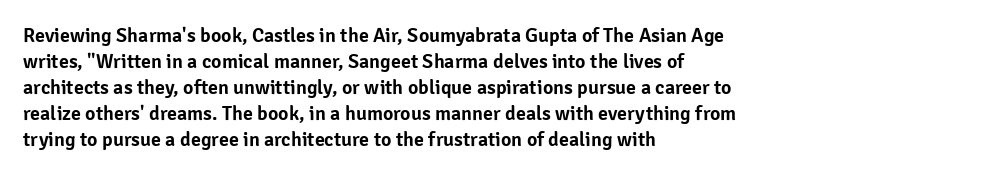
{"italic": "no", "underline": "no", "align": "left", "line_spacing": "normal", "line_spacing_ratio": 1.3, "letter_spacing": "normal", "letter_spacing_em": 0.0, "glyph_px": 20}
